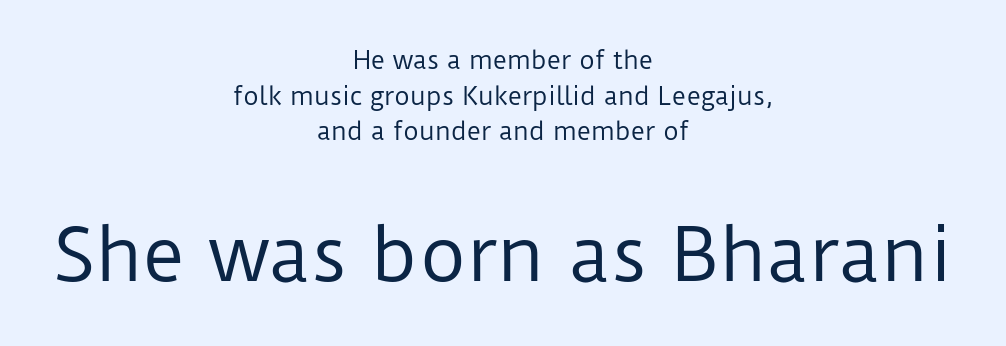
{"serif": "no", "italic": "no", "bold": "no", "weight": "regular", "width": "normal", "stroke_contrast": "low", "x_height": "medium", "monospaced": "no", "underline": "no", "align": "center", "line_spacing": "normal", "line_spacing_ratio": 1.48, "letter_spacing": "normal", "letter_spacing_em": 0.0, "larger_block": "second", "size_ratio": 3.0, "glyph_px": 72}
